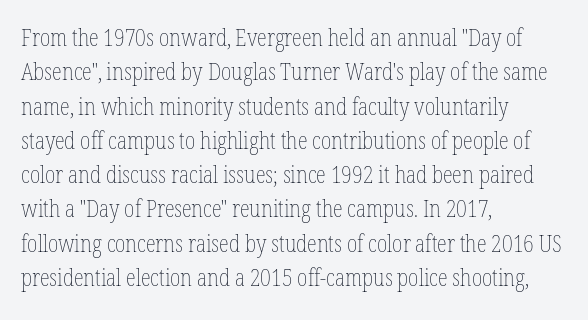
The image shows 23 px text type, upright; set left-aligned, normal line spacing (1.49x), normal letter spacing, not underlined.
